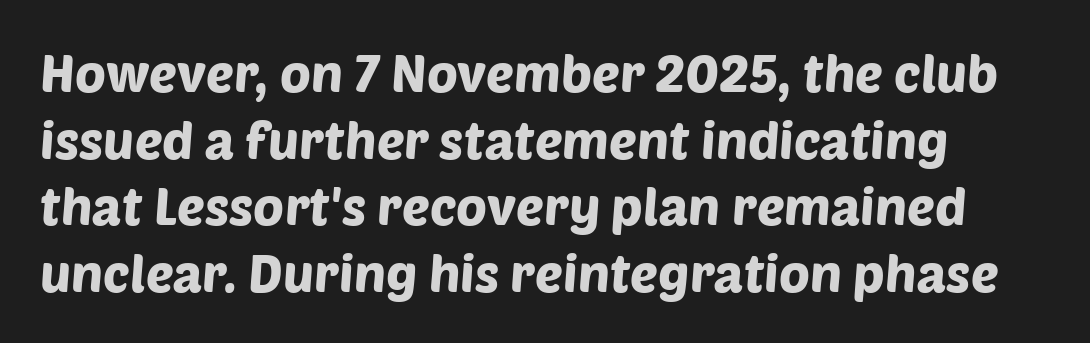
Q: Is the typeface a serif or a sans-serif typeface? A: Sans-serif.
Q: Is the text underlined? A: No.
Q: How is the paragraph aligned? A: Left-aligned.
Q: Is the spacing between letters normal or unusually wide? A: Normal.
Q: Is the spacing between lines tight, normal or loose? A: Normal.
Q: Width (condensed, normal, or wide)? A: Normal.
Q: Stroke contrast? A: Low.
Q: x-height? A: Large.
Q: Monospaced? A: No.
